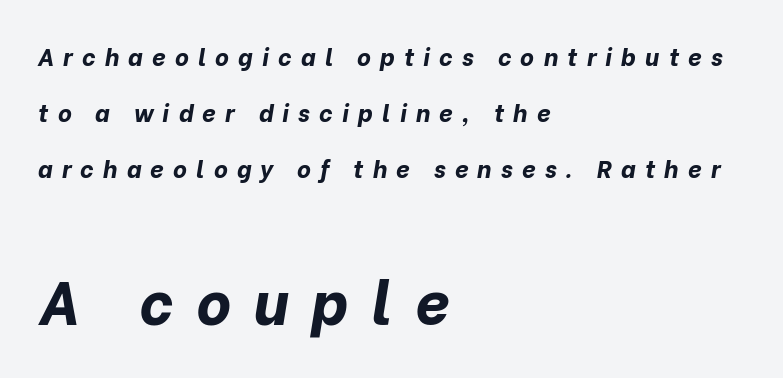
The image shows 60 px bold type, italic (leaning right); set left-aligned, loose line spacing (2.33x), unusually wide letter spacing (+0.38 em), not underlined; the second (bottom) block is 2.5x larger; low stroke contrast and a medium x-height.
